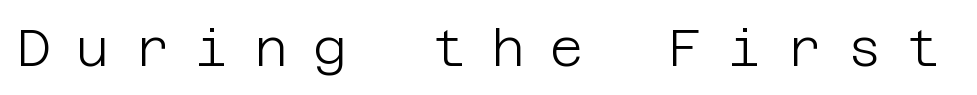
The image shows 52 px light sans-serif type, upright; set unusually wide letter spacing (+0.49 em), not underlined; low stroke contrast and a large x-height.
